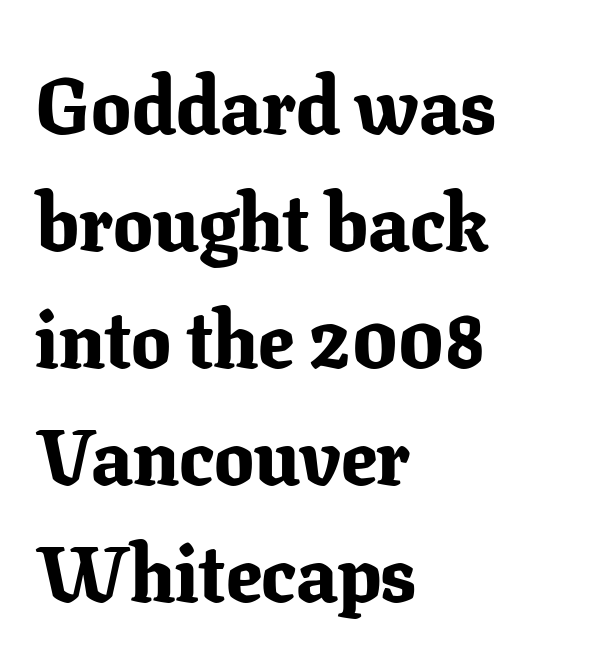
Q: Is the text bold? A: Yes.
Q: Is the text italic (slanted)? A: No, it is upright.
Q: Is the typeface a serif or a sans-serif typeface? A: Serif.
Q: Is the text underlined? A: No.
Q: How is the paragraph aligned? A: Left-aligned.
Q: Is the spacing between letters normal or unusually wide? A: Normal.
Q: Is the spacing between lines tight, normal or loose? A: Normal.
Q: Width (condensed, normal, or wide)? A: Normal.
Q: Stroke contrast? A: Low.
Q: x-height? A: Medium.
Q: Monospaced? A: No.
